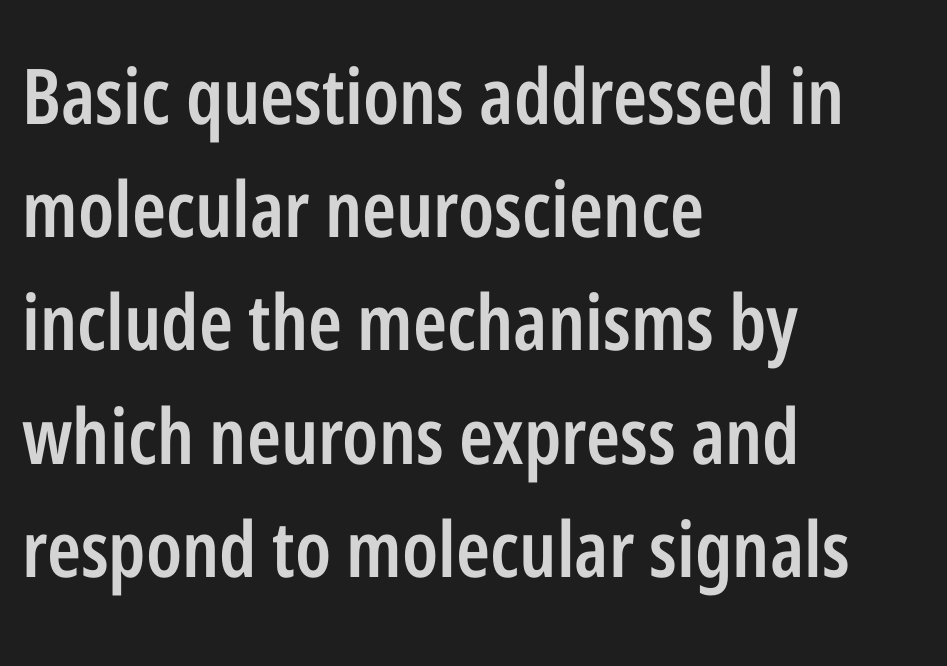
The image shows 77 px semibold, condensed sans-serif type, upright; set left-aligned, normal line spacing (1.47x), normal letter spacing, not underlined; low stroke contrast and a medium x-height.
